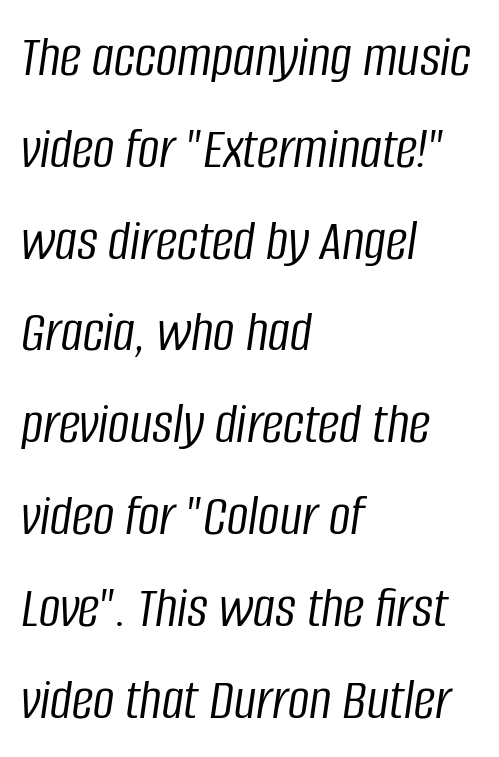
Q: Is the text bold? A: No.
Q: Is the text italic (slanted)? A: Yes, it leans right by about 8 degrees.
Q: Is the text underlined? A: No.
Q: How is the paragraph aligned? A: Left-aligned.
Q: Is the spacing between letters normal or unusually wide? A: Normal.
Q: Is the spacing between lines tight, normal or loose? A: Normal.
Q: Width (condensed, normal, or wide)? A: Condensed.
Q: Stroke contrast? A: Low.
Q: x-height? A: Large.
Q: Monospaced? A: No.
